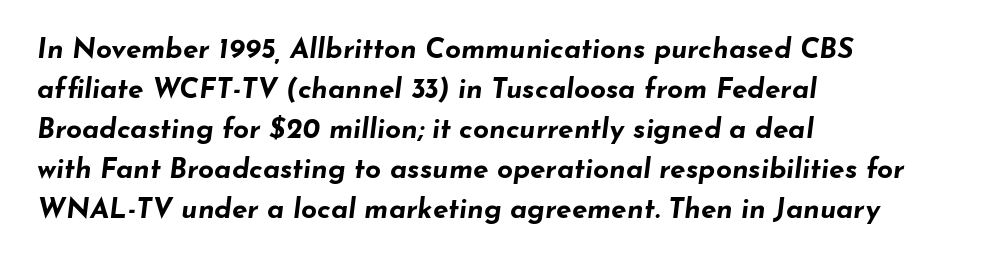
The image shows 28 px bold, wide type, italic (leaning right); set left-aligned, normal line spacing (1.43x), normal letter spacing, not underlined; low stroke contrast and a small x-height.
